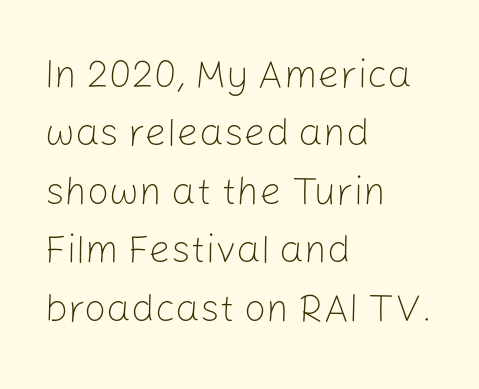
Characters remain perfectly vertical along every line. Classification — sans serif. These lines stack with their left ends in a neat column. A clean baseline with only descenders dipping below it. No extra ink here — the face is not bold. Do the characters align in a grid? No, the font is proportional.
